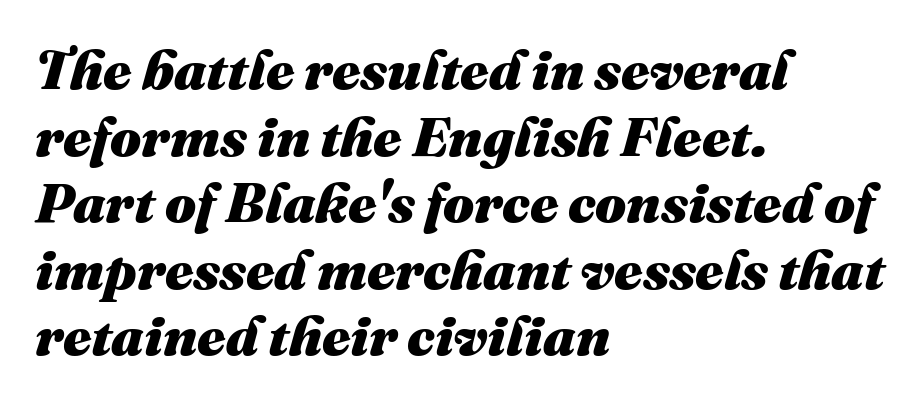
The image shows 55 px heavy type, italic (leaning right); set left-aligned, line spacing 1.21x, normal letter spacing, not underlined; medium stroke contrast and a medium x-height.
